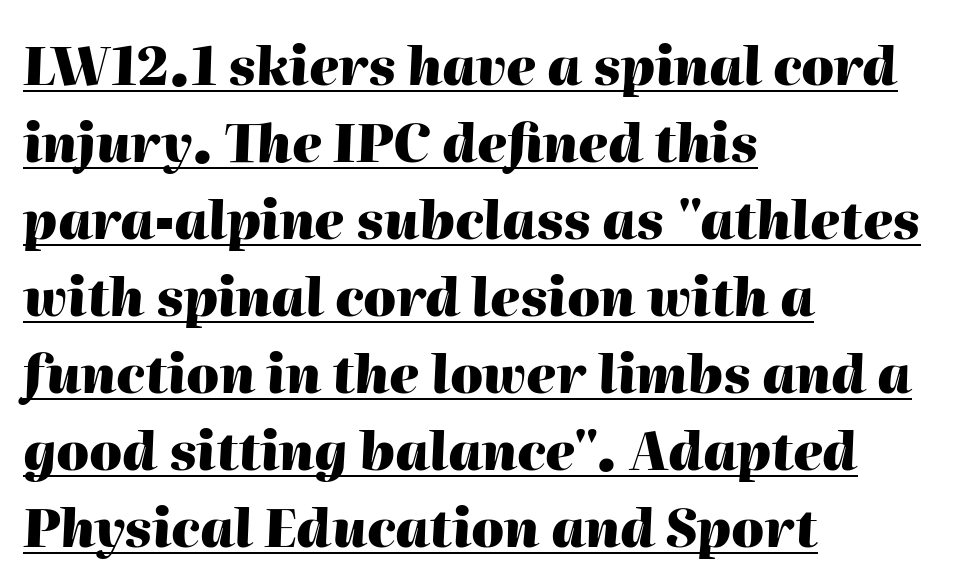
The image shows 52 px heavy type, italic (leaning right); set left-aligned, normal line spacing (1.48x), normal letter spacing, underlined; high stroke contrast and a medium x-height.
